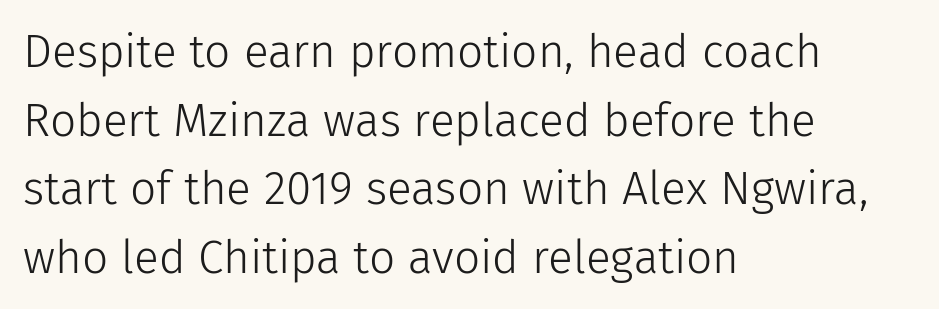
Q: Is the text bold? A: No.
Q: Is the text italic (slanted)? A: No, it is upright.
Q: Is the typeface a serif or a sans-serif typeface? A: Sans-serif.
Q: Is the text underlined? A: No.
Q: How is the paragraph aligned? A: Left-aligned.
Q: Is the spacing between letters normal or unusually wide? A: Normal.
Q: Is the spacing between lines tight, normal or loose? A: Normal.
Q: Width (condensed, normal, or wide)? A: Normal.
Q: Stroke contrast? A: Low.
Q: x-height? A: Medium.
Q: Monospaced? A: No.
